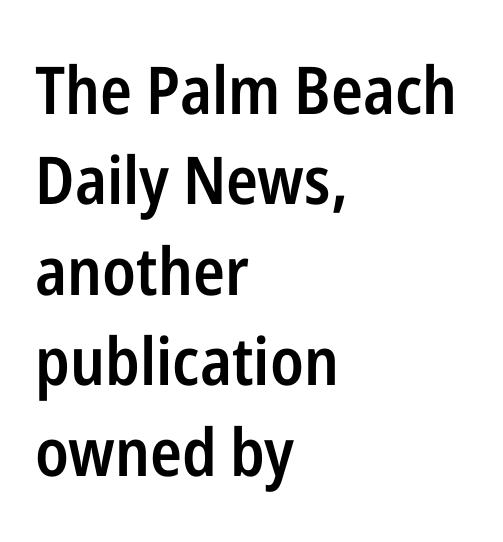
The lettering holds an erect, upright posture throughout. Rule under the text: the space is simply empty. The tracking reads as untouched default to a designer's eye. Typographic density is moderately raised because the face is semibold. Quick note: interline space is typical. The characters display no serif detailing; their extremities are plain.
